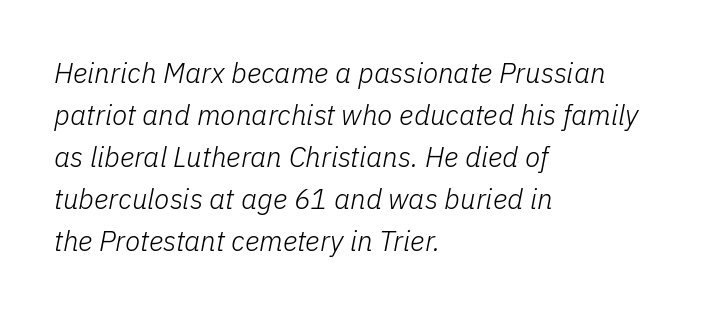
Q: Is the text bold? A: No.
Q: Is the text italic (slanted)? A: Yes, it leans right by about 11 degrees.
Q: Is the text underlined? A: No.
Q: How is the paragraph aligned? A: Left-aligned.
Q: Is the spacing between letters normal or unusually wide? A: Normal.
Q: Is the spacing between lines tight, normal or loose? A: Normal.
Q: Width (condensed, normal, or wide)? A: Normal.
Q: Stroke contrast? A: Low.
Q: x-height? A: Medium.
Q: Monospaced? A: No.
